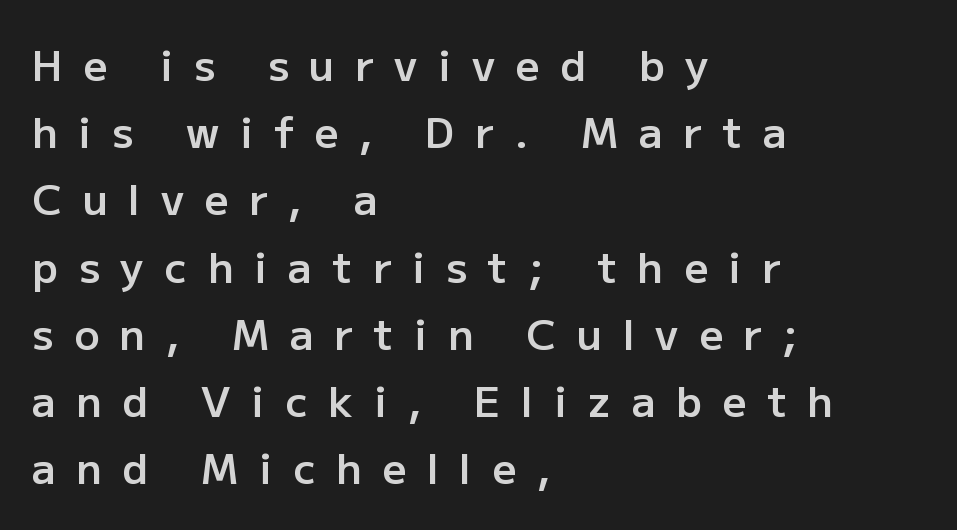
{"serif": "no", "italic": "no", "bold": "semi", "weight": "semibold", "width": "normal", "stroke_contrast": "low", "x_height": "medium", "monospaced": "no", "underline": "no", "align": "left", "line_spacing": "normal", "line_spacing_ratio": 1.6, "letter_spacing": "wide", "letter_spacing_em": 0.49, "glyph_px": 42}
